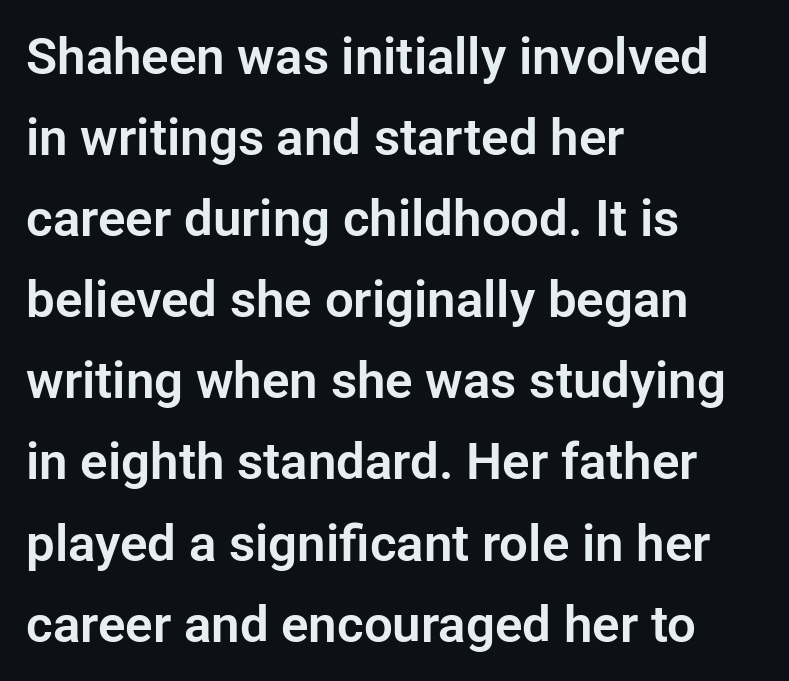
The image shows 51 px sans-serif type, upright; set left-aligned, normal line spacing (1.59x), normal letter spacing, not underlined; low stroke contrast and a medium x-height.
